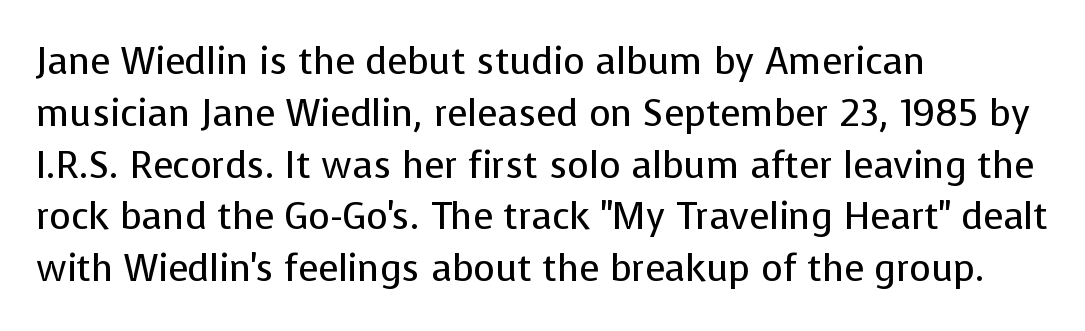
These lines keep a tight, regular rhythm from letter to letter. No feet cap the strokes, marking this as sans-serif type. The passage shown is typed in a proportional face where columns would drift. Weight class: somewhere from thin through regular. The rendering anchors every line to the left-hand side. Nobody drew a line under any word here.
